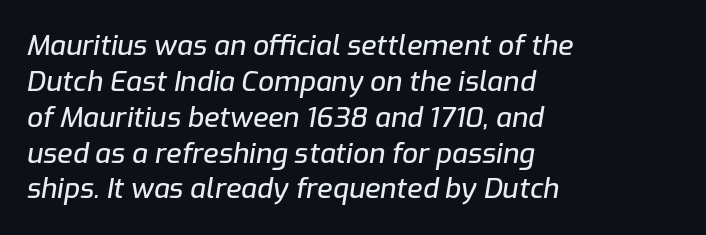
Q: Is the text italic (slanted)? A: Yes, it leans right by about 9 degrees.
Q: Is the text underlined? A: No.
Q: How is the paragraph aligned? A: Left-aligned.
Q: Is the spacing between letters normal or unusually wide? A: Normal.
Q: Is the spacing between lines tight, normal or loose? A: Normal.
Q: Width (condensed, normal, or wide)? A: Normal.
Q: Stroke contrast? A: Low.
Q: x-height? A: Medium.
Q: Monospaced? A: No.
